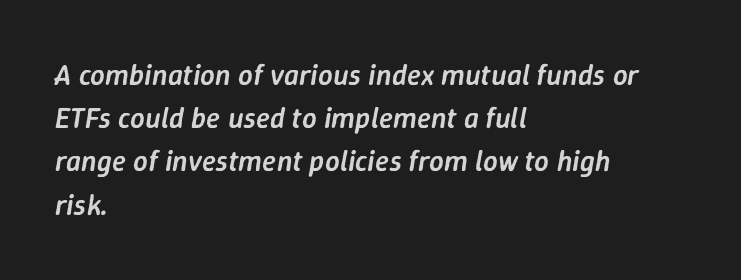
Q: Is the text bold? A: Semi-bold.
Q: Is the text italic (slanted)? A: Yes, it leans right by about 9 degrees.
Q: Is the text underlined? A: No.
Q: How is the paragraph aligned? A: Left-aligned.
Q: Is the spacing between letters normal or unusually wide? A: Normal.
Q: Is the spacing between lines tight, normal or loose? A: Normal.
Q: Width (condensed, normal, or wide)? A: Normal.
Q: Stroke contrast? A: Low.
Q: x-height? A: Medium.
Q: Monospaced? A: No.
